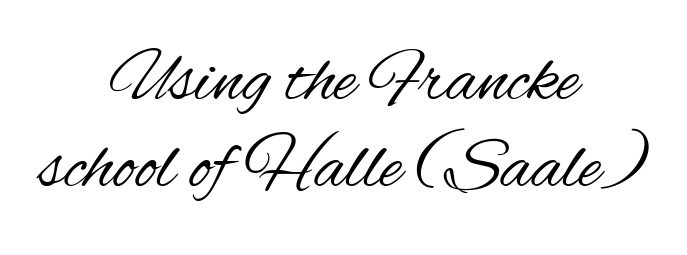
Look at the tracking — it's just the regular setting, nothing added. The strokes are not fattened; the text isn't bold. Each row of text sits above clean, open space. The lines are quadded center. These lines are rendered in a variable-pitch font.
